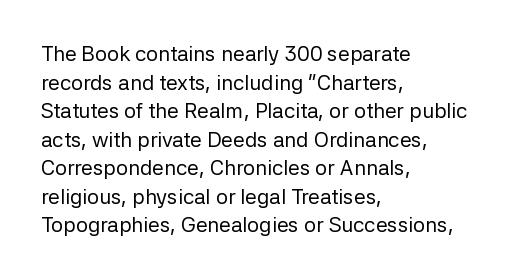
The image shows 21 px text type, upright; set left-aligned, normal line spacing (1.36x), normal letter spacing, not underlined.
